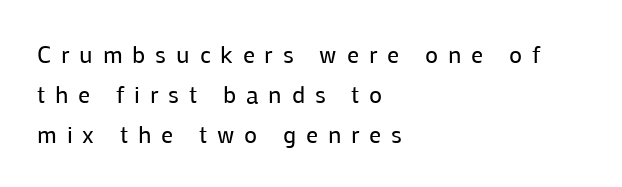
The image shows 24 px text type, upright; set left-aligned, normal line spacing (1.66x), unusually wide letter spacing (+0.41 em), not underlined.
